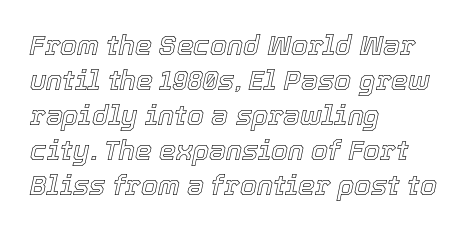
An italicized treatment has been applied to the whole sample. Is the letter spacing exaggerated? No — it looks like the ordinary default. The block of text has a typical density, with ordinary space between rows. Anything drawn beneath the words? Only blank space.
